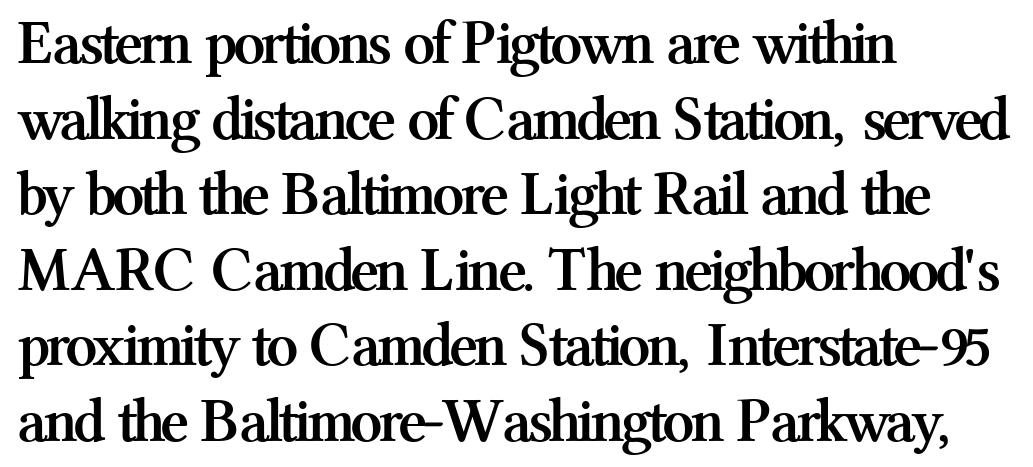
Q: Is the text bold? A: Yes.
Q: Is the text italic (slanted)? A: No, it is upright.
Q: Is the typeface a serif or a sans-serif typeface? A: Serif.
Q: Is the text underlined? A: No.
Q: How is the paragraph aligned? A: Left-aligned.
Q: Is the spacing between letters normal or unusually wide? A: Normal.
Q: Width (condensed, normal, or wide)? A: Normal.
Q: Stroke contrast? A: Medium.
Q: x-height? A: Medium.
Q: Monospaced? A: No.
